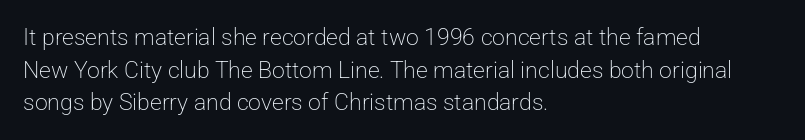
The image shows 23 px text type, upright; set left-aligned, normal line spacing (1.42x), normal letter spacing, not underlined.
